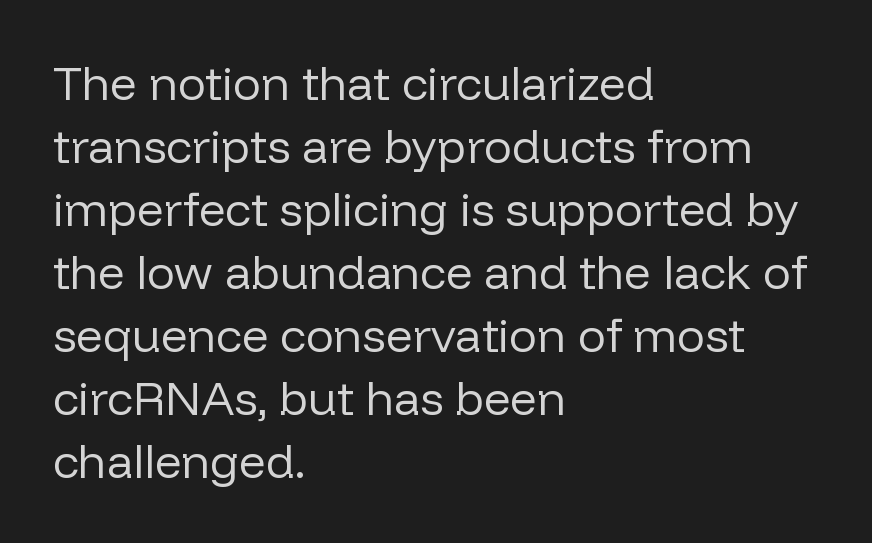
The typeface has the unassuming heft of standard copy or less. Horizontal bands of white between lines are of average thickness. This sample uses plain, unmodified letter spacing. Every row of glyphs begins at an identical x-position on the left.
